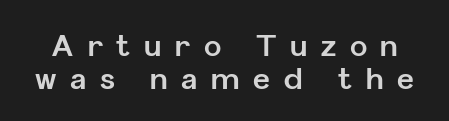
{"serif": "no", "italic": "no", "bold": "yes", "weight": "bold", "width": "normal", "stroke_contrast": "low", "x_height": "medium", "monospaced": "no", "underline": "no", "line_spacing": "tight", "line_spacing_ratio": 1.14, "letter_spacing": "wide", "letter_spacing_em": 0.47, "glyph_px": 29}
